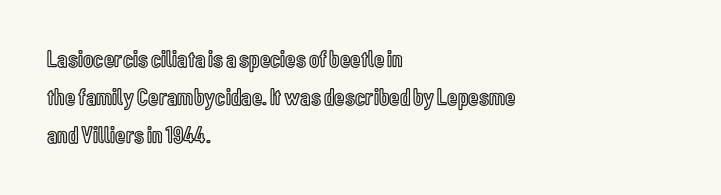
The specimen omits any rule beneath the text block's lines. Alignment: flush left. Italic? Not at all — the glyphs are vertical. The lines sit at an ordinary, default distance from one another. You could call the tracking neutral — neither tight nor loose.
